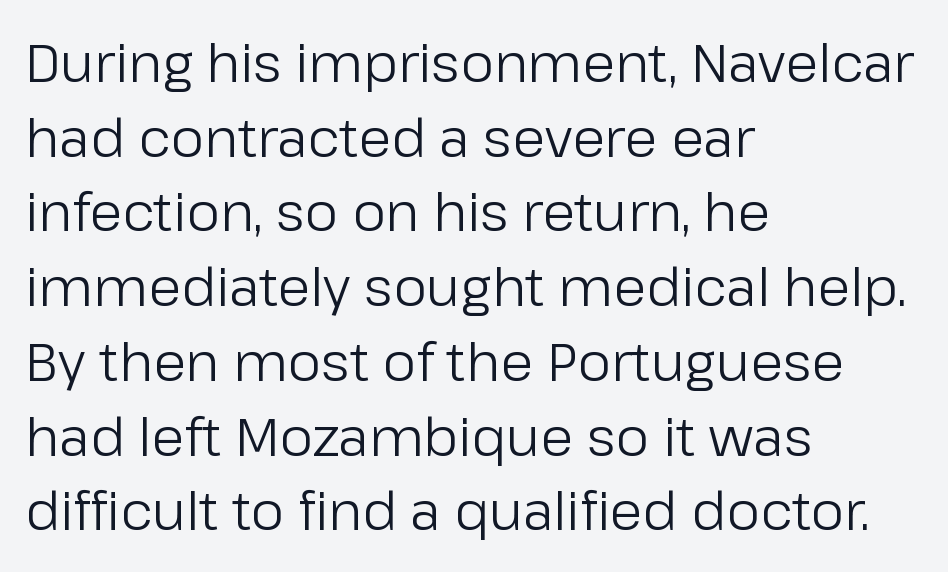
Q: Is the text bold? A: No.
Q: Is the text italic (slanted)? A: No, it is upright.
Q: Is the typeface a serif or a sans-serif typeface? A: Sans-serif.
Q: Is the text underlined? A: No.
Q: How is the paragraph aligned? A: Left-aligned.
Q: Is the spacing between letters normal or unusually wide? A: Normal.
Q: Is the spacing between lines tight, normal or loose? A: Normal.
Q: Width (condensed, normal, or wide)? A: Normal.
Q: Stroke contrast? A: Low.
Q: x-height? A: Medium.
Q: Monospaced? A: No.
